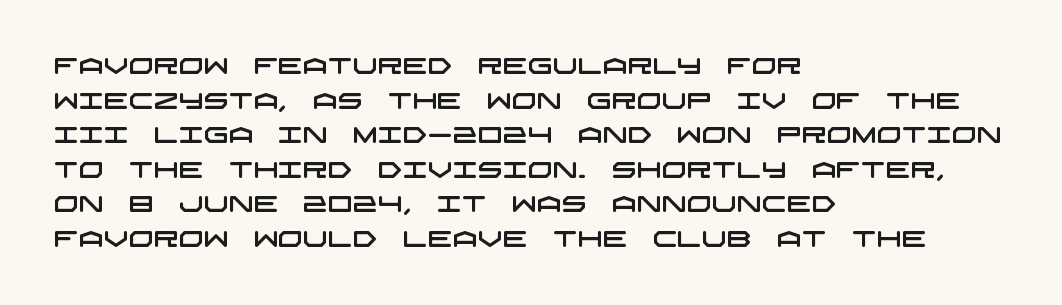
Q: Is the text underlined? A: No.
Q: How is the paragraph aligned? A: Left-aligned.
Q: Is the spacing between letters normal or unusually wide? A: Normal.
Q: Is the spacing between lines tight, normal or loose? A: Normal.
